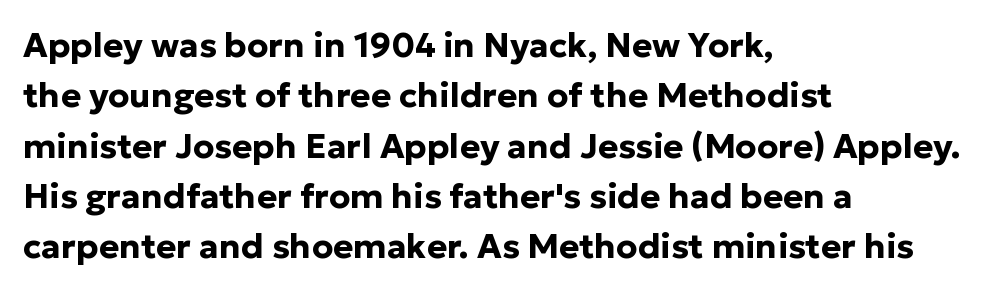
{"serif": "no", "italic": "no", "bold": "yes", "weight": "bold", "width": "normal", "stroke_contrast": "low", "x_height": "medium", "monospaced": "no", "underline": "no", "align": "left", "line_spacing": "normal", "line_spacing_ratio": 1.48, "letter_spacing": "normal", "letter_spacing_em": 0.0, "glyph_px": 34}
